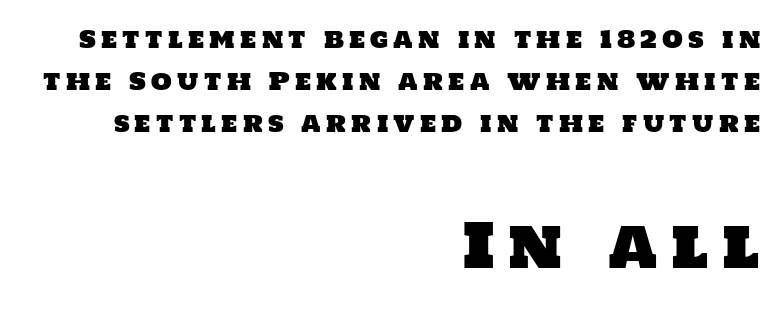
Q: Is the typeface a serif or a sans-serif typeface? A: Sans-serif.
Q: Is the text underlined? A: No.
Q: How is the paragraph aligned? A: Right-aligned.
Q: Is the spacing between letters normal or unusually wide? A: Unusually wide.
Q: Which block of text is set in a larger size, the first (top) or the second (bottom)? A: The second (bottom) one.
Q: Width (condensed, normal, or wide)? A: Normal.
Q: Stroke contrast? A: Low.
Q: x-height? A: Large.
Q: Monospaced? A: No.
